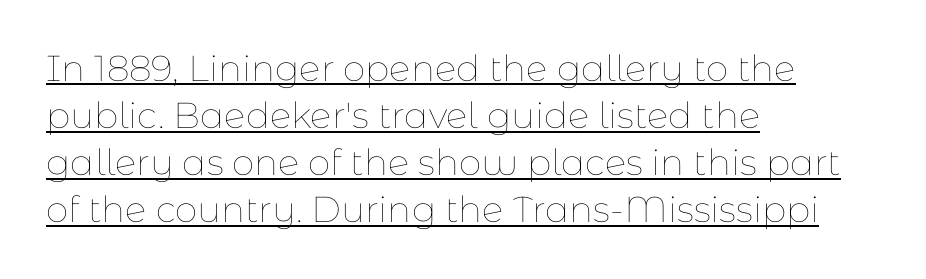
{"italic": "no", "bold": "no", "weight": "thin", "width": "normal", "stroke_contrast": "low", "x_height": "medium", "monospaced": "no", "underline": "yes", "align": "left", "line_spacing": "normal", "line_spacing_ratio": 1.31, "letter_spacing": "normal", "letter_spacing_em": 0.0, "glyph_px": 36}
